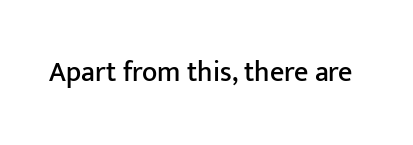
Q: Is the text italic (slanted)? A: No, it is upright.
Q: Is the typeface a serif or a sans-serif typeface? A: Sans-serif.
Q: Is the text underlined? A: No.
Q: Is the spacing between letters normal or unusually wide? A: Normal.
Q: Width (condensed, normal, or wide)? A: Normal.
Q: Stroke contrast? A: Low.
Q: x-height? A: Medium.
Q: Monospaced? A: No.
